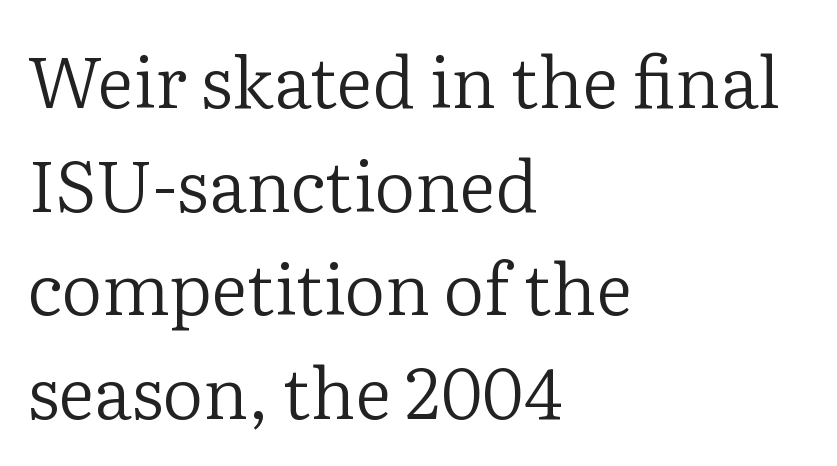
Here the designer chose a conventional face with non-uniform glyph widths. Layout note: lines flush left. Summary of weight: not heavy and not bold. The passage shown is typeset with a serif family. The zone under the glyphs is completely vacant.
